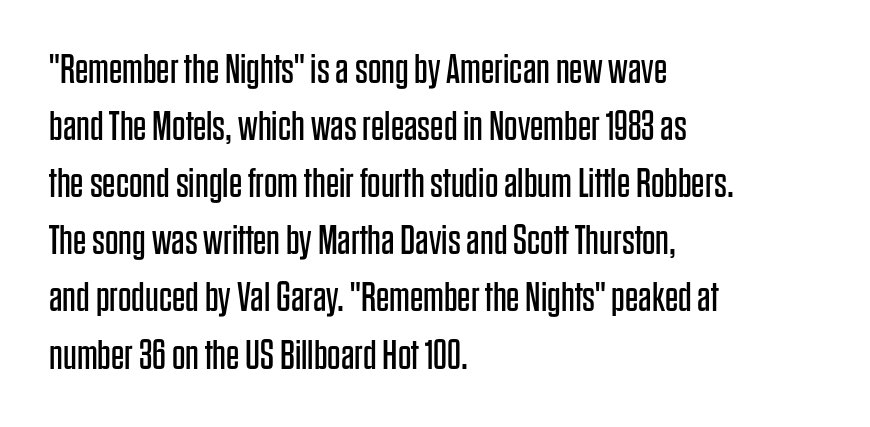
Students, observe: this is what conventionally led text looks like. The face used here is proportionally spaced, like ordinary book or web type. Underline: absent. Summary of weight: not heavy and not bold. This rendering uses left alignment, leaving the right contour irregular.
